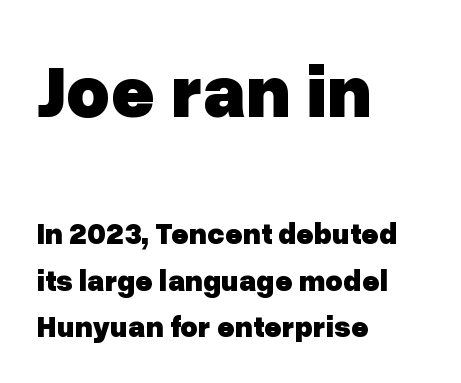
The image shows 75 px heavy sans-serif type, upright; set left-aligned, normal line spacing (1.54x), normal letter spacing, not underlined; the first (top) block is 2.5x larger; low stroke contrast and a medium x-height.
